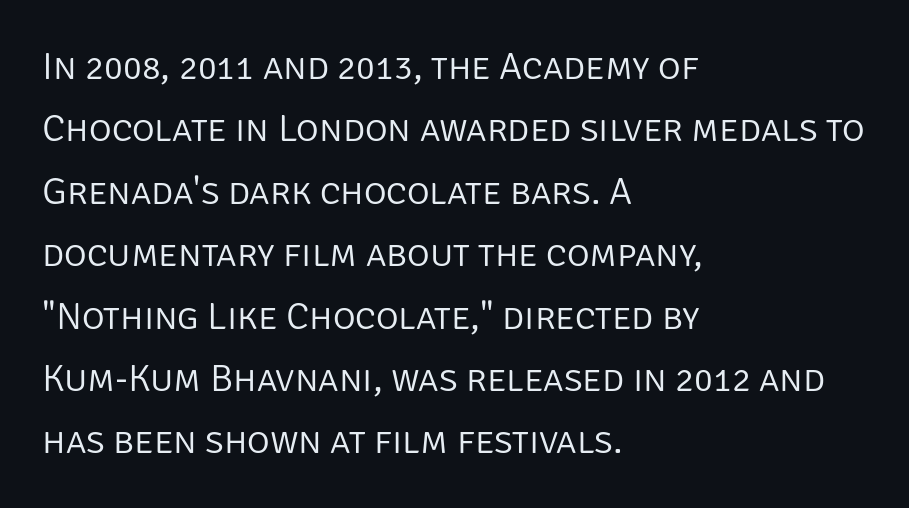
The image shows 39 px light sans-serif type, upright; set left-aligned, normal line spacing (1.6x), normal letter spacing, not underlined; low stroke contrast and a large x-height.
